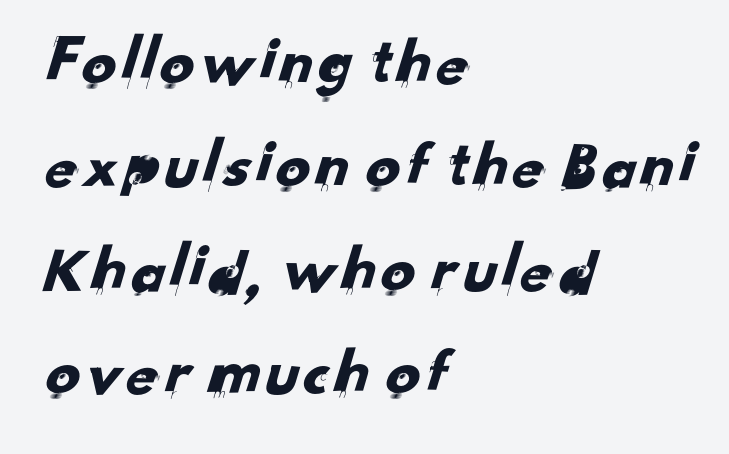
{"serif": "no", "width": "normal", "stroke_contrast": "low", "x_height": "small", "monospaced": "no", "underline": "no", "align": "left", "line_spacing": "normal", "line_spacing_ratio": 1.52, "letter_spacing": "normal", "letter_spacing_em": 0.0, "glyph_px": 68}
